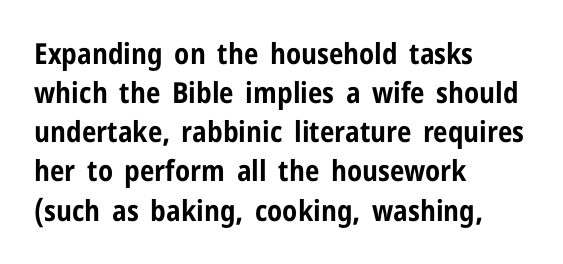
Evenly set lines give the paragraph a standard silhouette. This sample is left-justified, so line endings fall wherever the words run out. Letter spacing: default. Ascenders rise straight up at ninety degrees.
